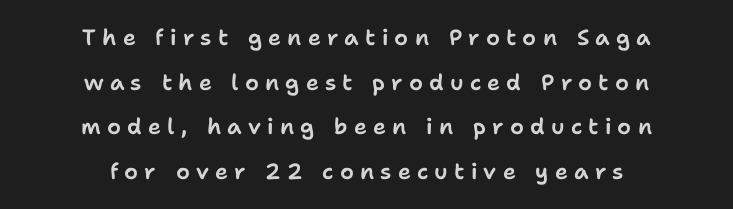
{"italic": "no", "underline": "no", "align": "center", "line_spacing": "loose", "line_spacing_ratio": 2.03, "letter_spacing": "wide", "letter_spacing_em": 0.28, "glyph_px": 22}
